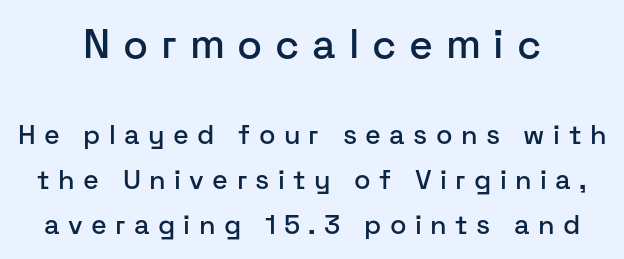
{"serif": "no", "italic": "no", "width": "normal", "stroke_contrast": "low", "x_height": "medium", "monospaced": "no", "underline": "no", "align": "center", "line_spacing": "normal", "line_spacing_ratio": 1.65, "letter_spacing": "wide", "letter_spacing_em": 0.31, "larger_block": "first", "size_ratio": 1.52, "glyph_px": 41}
